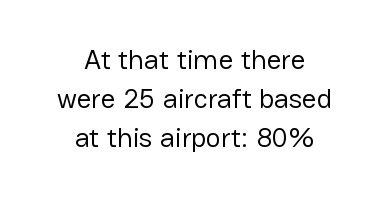
Here the glyphs are tracked normally, forming tight word shapes. You could not count columns in this text — the font is proportionally spaced. No extra ink here — the face is not bold. The designer left line spacing at the default. Does the copy run flush right? No — it is centered line by line.
